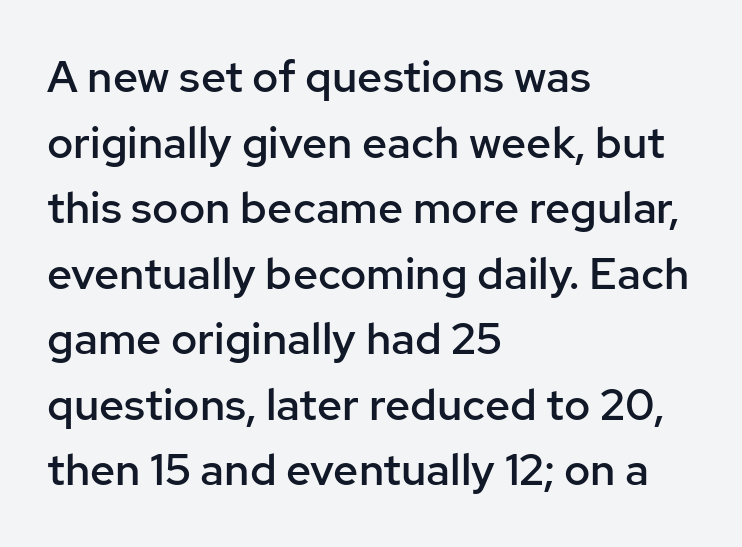
{"serif": "no", "italic": "no", "bold": "semi", "weight": "semibold", "width": "normal", "stroke_contrast": "low", "x_height": "medium", "monospaced": "no", "underline": "no", "align": "left", "line_spacing": "normal", "line_spacing_ratio": 1.49, "letter_spacing": "normal", "letter_spacing_em": 0.0, "glyph_px": 44}
